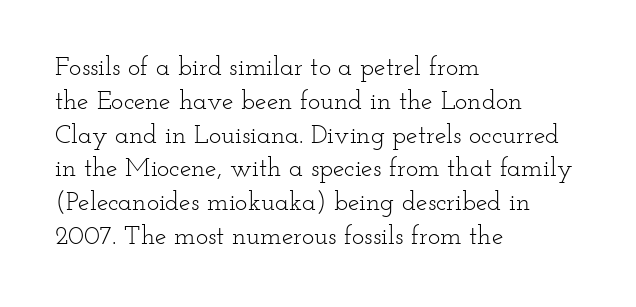
Descenders are the only things crossing below the line. Vertical strokes here are truly vertical. Compared with typical paragraphs, the rows here are spaced about the same. The setting favours the left margin, as ordinary paragraphs usually do.
